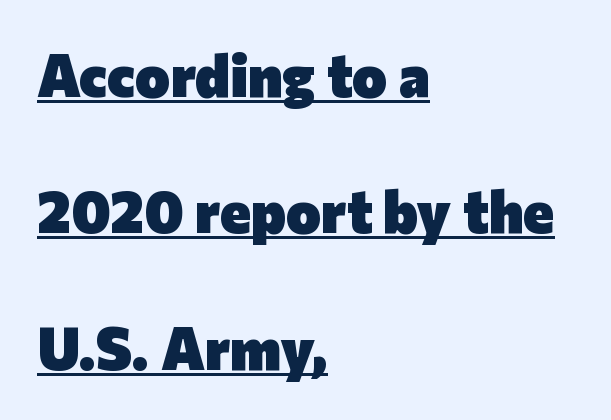
Rows of type keep a wide berth in the vertical direction. Weight check: bold — yes, fully. Here the designer chose a conventional face with non-uniform glyph widths. The rendered words wear a rule along their underside. Every stem runs plumb, perpendicular to the baseline.
